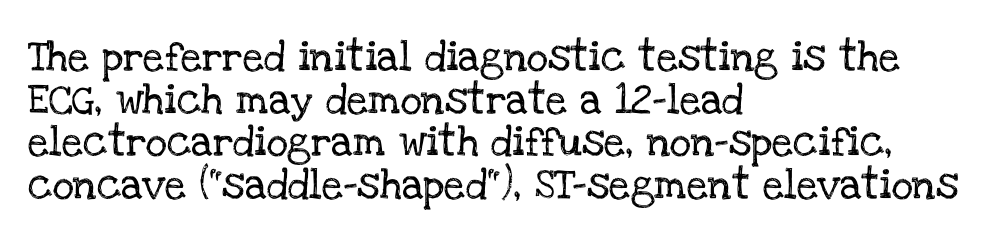
Q: Is the text italic (slanted)? A: No, it is upright.
Q: Is the typeface a serif or a sans-serif typeface? A: Serif.
Q: Is the text underlined? A: No.
Q: How is the paragraph aligned? A: Left-aligned.
Q: Is the spacing between letters normal or unusually wide? A: Normal.
Q: Is the spacing between lines tight, normal or loose? A: Normal.
Q: Width (condensed, normal, or wide)? A: Normal.
Q: Stroke contrast? A: Low.
Q: x-height? A: Large.
Q: Monospaced? A: No.
